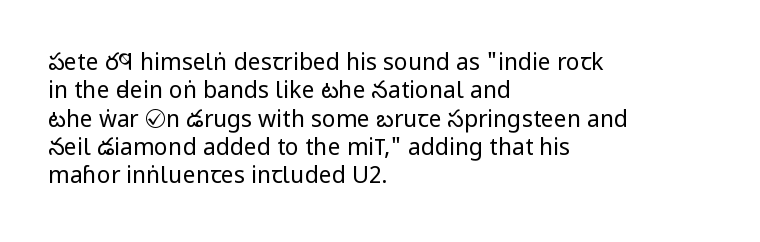
Nobody touched the tracking dial on this one. Visually the block forms a straight wall on the left and a jagged coastline on the right. Posture: upright roman. Beneath every word, the page is bare.
